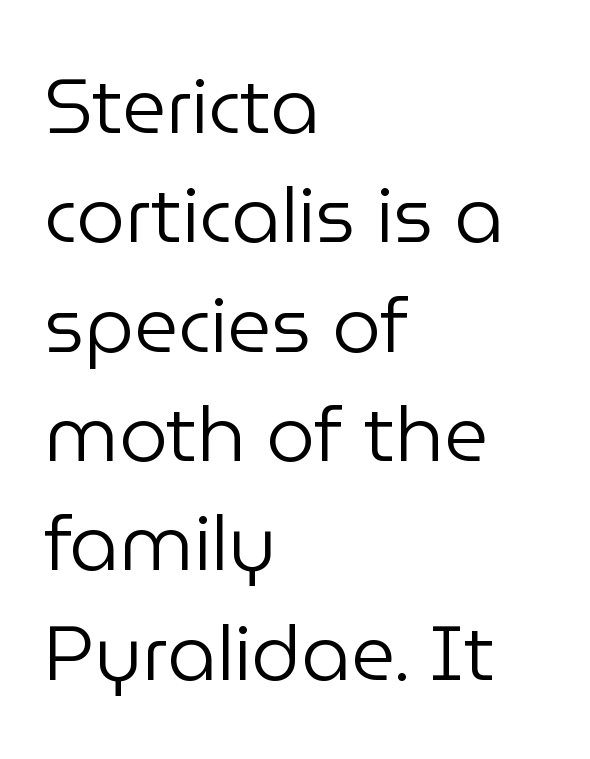
Q: Is the text bold? A: No.
Q: Is the text italic (slanted)? A: No, it is upright.
Q: Is the typeface a serif or a sans-serif typeface? A: Sans-serif.
Q: Is the text underlined? A: No.
Q: How is the paragraph aligned? A: Left-aligned.
Q: Is the spacing between letters normal or unusually wide? A: Normal.
Q: Is the spacing between lines tight, normal or loose? A: Normal.
Q: Width (condensed, normal, or wide)? A: Normal.
Q: Stroke contrast? A: Low.
Q: x-height? A: Medium.
Q: Monospaced? A: No.
